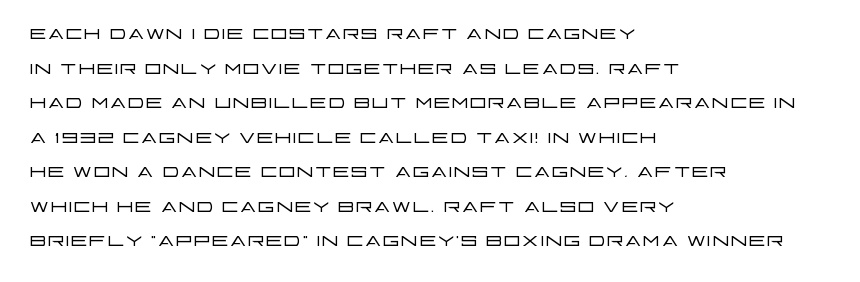
The image shows 27 px text type, upright; set left-aligned, normal line spacing (1.28x), normal letter spacing, not underlined.
